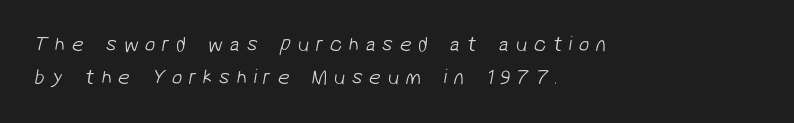
The image shows 21 px text type; set left-aligned, normal line spacing (1.57x), unusually wide letter spacing (+0.31 em), not underlined.
